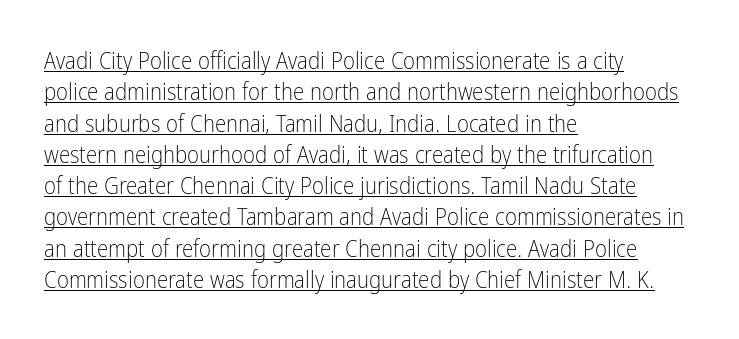
{"italic": "no", "bold": "no", "underline": "yes", "align": "left", "line_spacing": "normal", "line_spacing_ratio": 1.36, "letter_spacing": "normal", "letter_spacing_em": 0.0, "glyph_px": 23}
